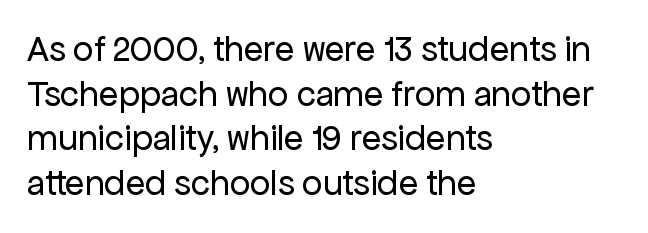
{"serif": "no", "italic": "no", "bold": "no", "weight": "regular", "width": "normal", "stroke_contrast": "low", "x_height": "medium", "monospaced": "no", "underline": "no", "align": "left", "line_spacing_ratio": 1.24, "letter_spacing": "normal", "letter_spacing_em": 0.0, "glyph_px": 36}
